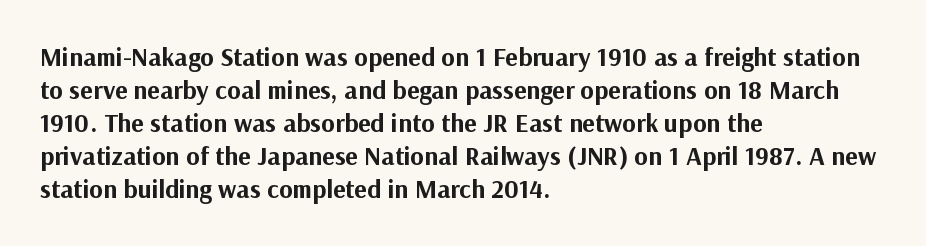
The leading is moderate, giving the passage an even texture. A dark, heavy texture on the line: the type is bold. Descenders hang freely into open space. Letter spacing: default. Notice how the passage keeps a crisp vertical edge on the left only. This is roman type, the default non-slanted kind.
